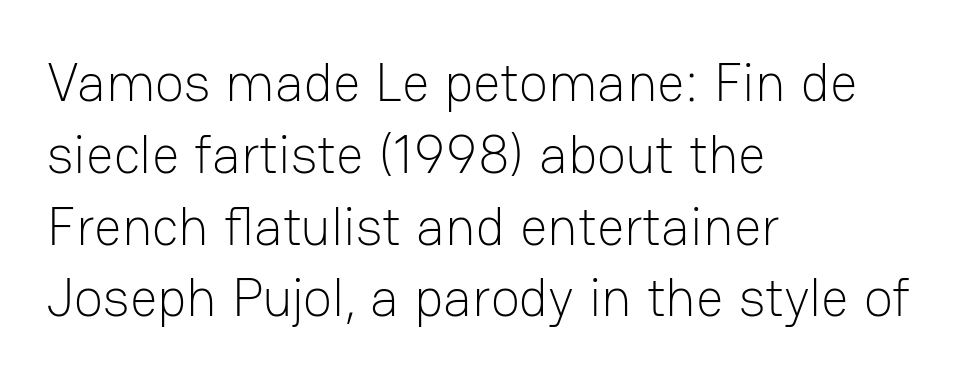
The image shows 54 px light sans-serif type, upright; set left-aligned, normal line spacing (1.33x), normal letter spacing, not underlined; low stroke contrast and a medium x-height.
